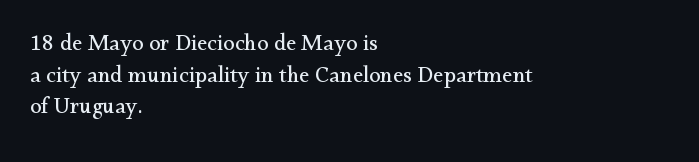
The image shows 23 px text type, upright; set left-aligned, normal line spacing (1.38x), normal letter spacing, not underlined.
